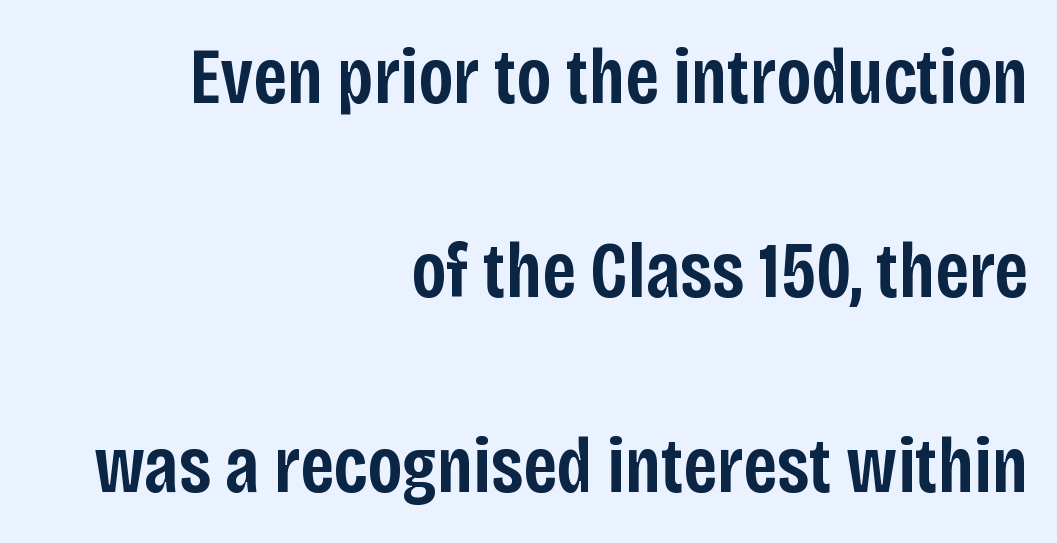
The image shows 79 px semibold, condensed sans-serif type, upright; set right-aligned, loose line spacing (2.46x), normal letter spacing, not underlined; low stroke contrast and a large x-height.
